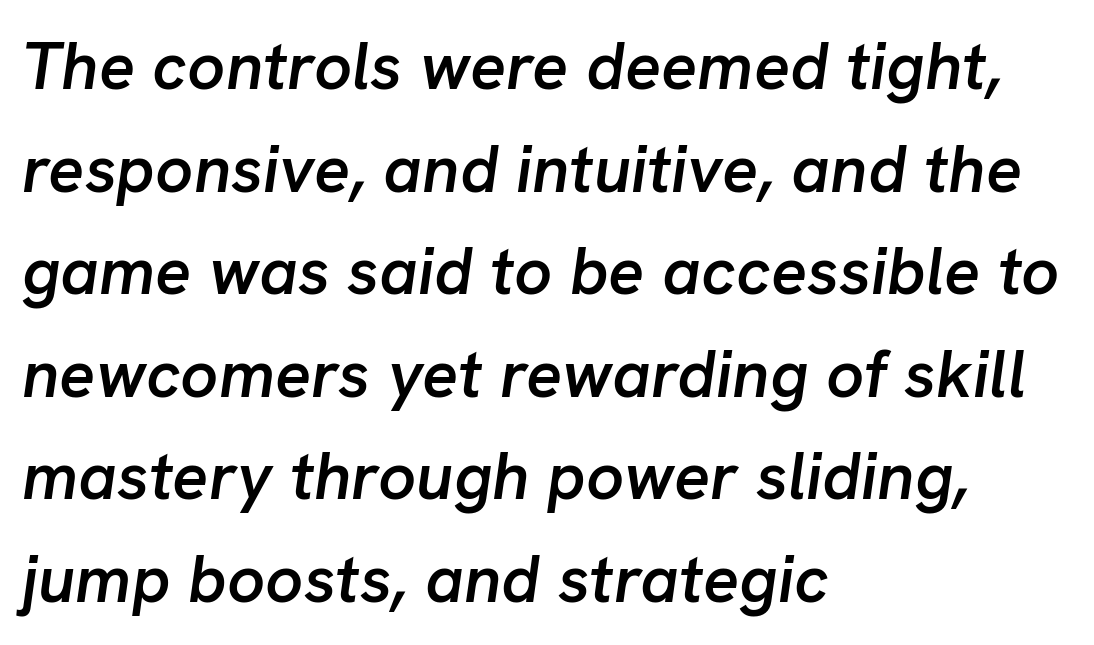
{"italic": "yes", "lean": "right", "slant_degrees": 8, "bold": "semi", "weight": "semibold", "width": "normal", "stroke_contrast": "low", "x_height": "medium", "monospaced": "no", "underline": "no", "align": "left", "line_spacing": "normal", "line_spacing_ratio": 1.53, "letter_spacing": "normal", "letter_spacing_em": 0.0, "glyph_px": 67}
